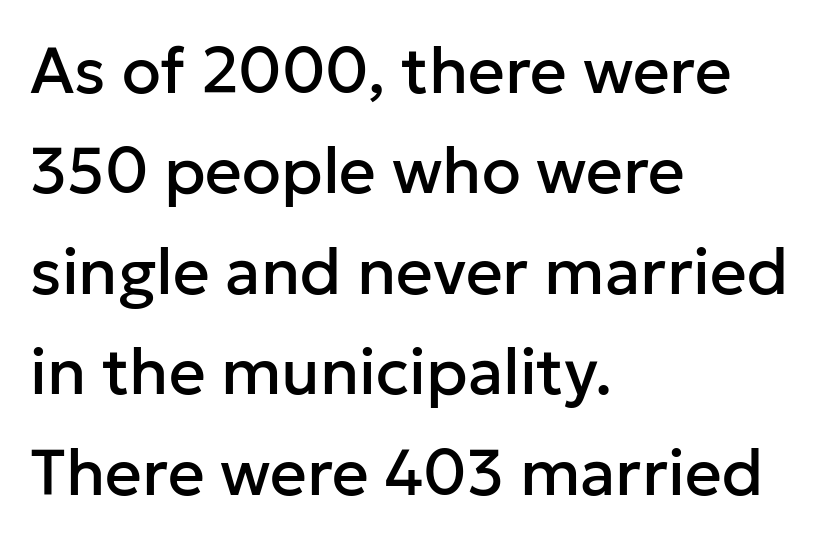
Compared with a centered layout, this one pins lines to the left instead. Honestly, there is no underline to notice here at all. The face used here is proportionally spaced, like ordinary book or web type. Is there any slant? The stems are plumb.
